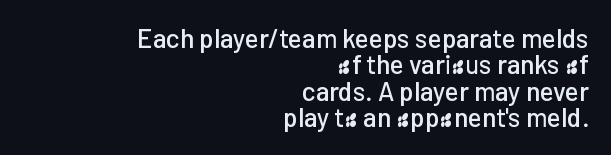
Q: Is the text italic (slanted)? A: No, it is upright.
Q: Is the text underlined? A: No.
Q: How is the paragraph aligned? A: Right-aligned.
Q: Is the spacing between letters normal or unusually wide? A: Normal.
Q: Is the spacing between lines tight, normal or loose? A: Tight.
